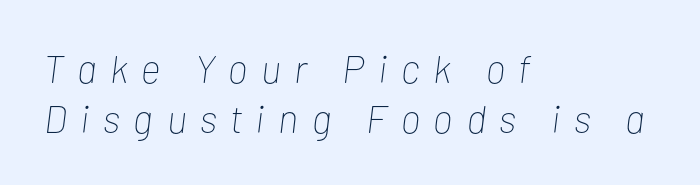
How would I describe the line gaps? Plain and ordinary. In terms of letterspacing, this is a distinctly airy, spread setting. The face looks like a standard text weight, possibly lighter. This sample is left-justified, so line endings fall wherever the words run out.
